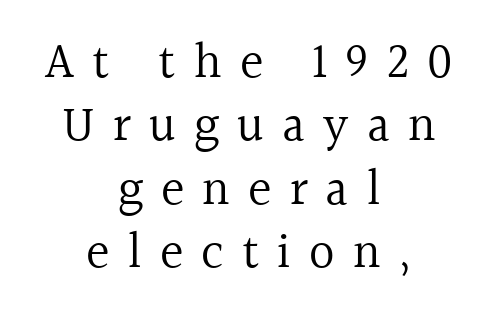
{"serif": "yes", "italic": "no", "bold": "no", "weight": "regular", "width": "normal", "x_height": "medium", "monospaced": "no", "underline": "no", "align": "center", "line_spacing": "normal", "line_spacing_ratio": 1.27, "letter_spacing": "wide", "letter_spacing_em": 0.36, "glyph_px": 50}
